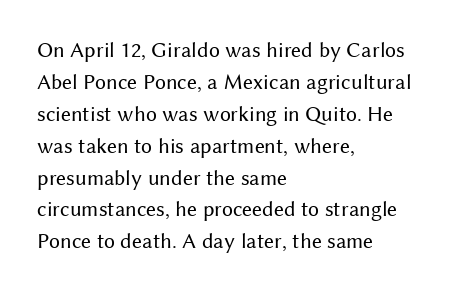
Q: Is the text bold? A: No.
Q: Is the text italic (slanted)? A: No, it is upright.
Q: Is the text underlined? A: No.
Q: How is the paragraph aligned? A: Left-aligned.
Q: Is the spacing between letters normal or unusually wide? A: Normal.
Q: Is the spacing between lines tight, normal or loose? A: Normal.
